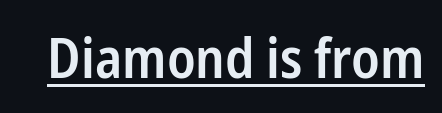
Regarding serifs, this sample does without them. Is this a fixed-width face? No — the glyphs have proportional, varying widths. Each line of the rendering has a horizontal stroke beneath the glyphs. Weight check: semibold — heavier than regular, not quite bold. Posture: vertical.
